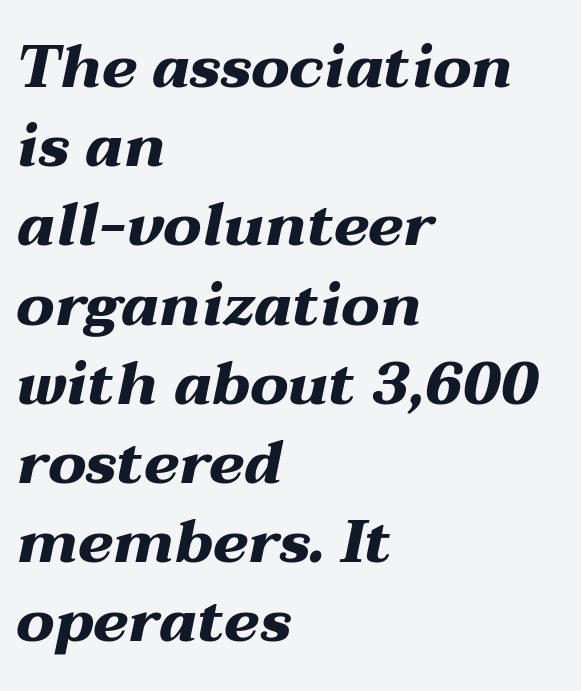
Q: Is the text bold? A: Yes.
Q: Is the text italic (slanted)? A: Yes, it leans right by about 12 degrees.
Q: Is the text underlined? A: No.
Q: How is the paragraph aligned? A: Left-aligned.
Q: Is the spacing between letters normal or unusually wide? A: Normal.
Q: Is the spacing between lines tight, normal or loose? A: Normal.
Q: Width (condensed, normal, or wide)? A: Wide.
Q: Stroke contrast? A: Medium.
Q: x-height? A: Medium.
Q: Monospaced? A: No.
